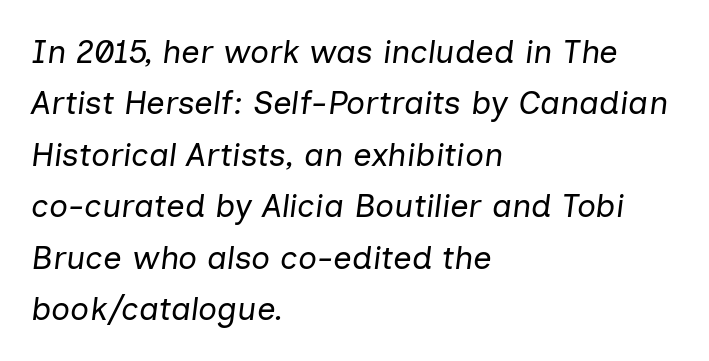
Stems and bowls with no extra thickness — not bold. Where is the straight margin? On the left. The face used here is proportionally spaced, like ordinary book or web type. Glyph-to-glyph distance matches everyday printed text.
